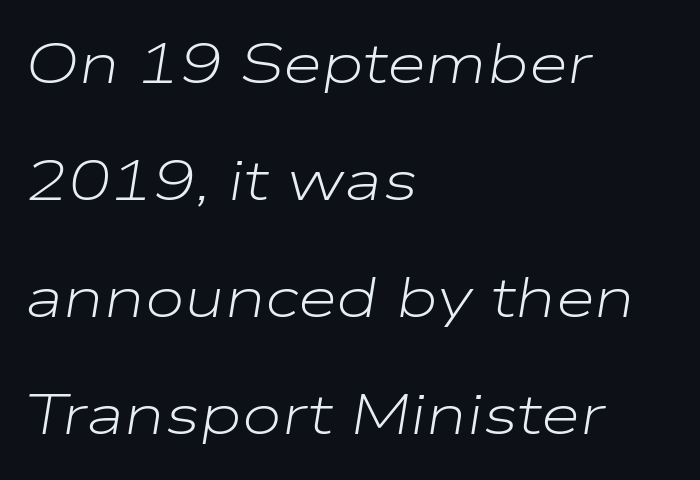
The lines are quadded left. This rendering features lettering with no underline. This rendering leaves character spacing at its baseline value. A light-to-regular cut is what we see here. Horizontal bands of white between lines are thick stripes.
